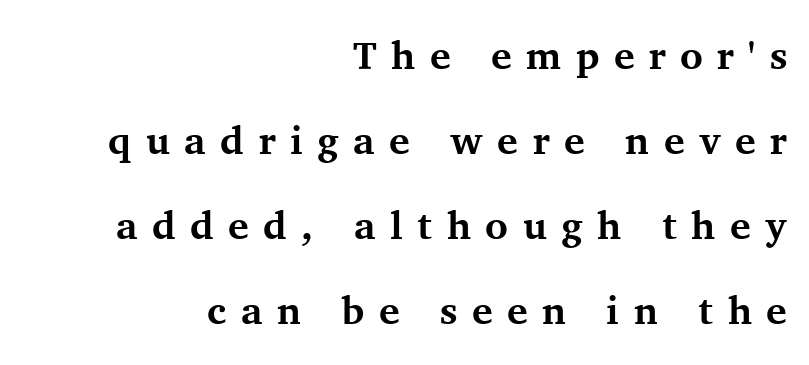
Q: Is the text bold? A: Yes.
Q: Is the text italic (slanted)? A: No, it is upright.
Q: Is the typeface a serif or a sans-serif typeface? A: Serif.
Q: Is the text underlined? A: No.
Q: How is the paragraph aligned? A: Right-aligned.
Q: Is the spacing between letters normal or unusually wide? A: Unusually wide.
Q: Is the spacing between lines tight, normal or loose? A: Loose.
Q: Width (condensed, normal, or wide)? A: Normal.
Q: Stroke contrast? A: Medium.
Q: x-height? A: Medium.
Q: Monospaced? A: No.
